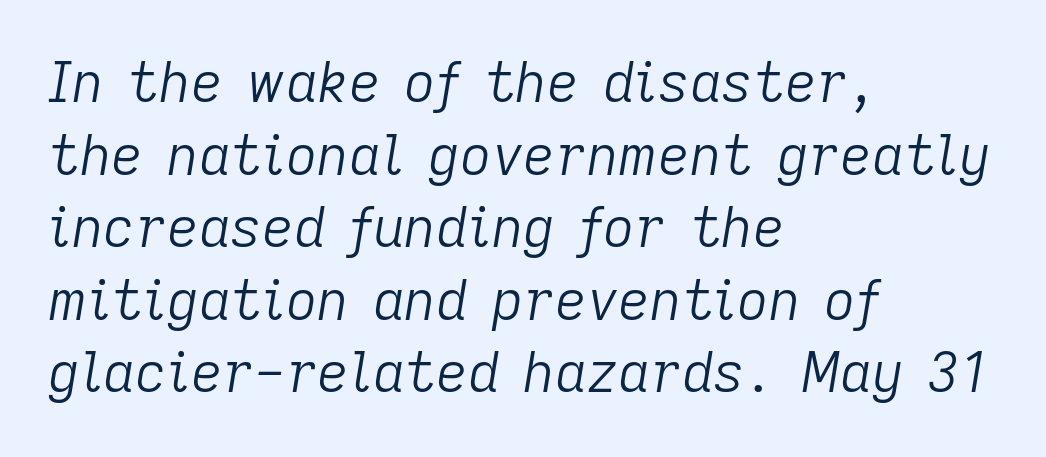
It's the slanting kind of type. Students, observe: this is what conventionally led text looks like. Words float on clear page, feet unadorned. This sample is left-justified, so line endings fall wherever the words run out. The face used here is proportionally spaced, like ordinary book or web type. In terms of letterspacing, this is plain default setting.
